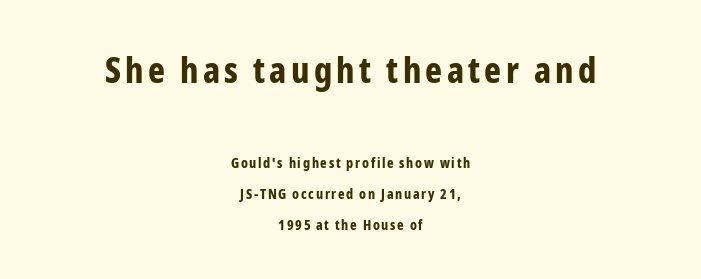
Italic? Not at all — the glyphs are vertical. Notice how thick the strokes are: this is what a full bold looks like. A typesetter would call this proportional, since set widths differ per character. Is the block centered? Yes — each line is placed symmetrically about the middle. Descenders are the only things crossing below the line. You get the large type first, then a drop to smaller type.
